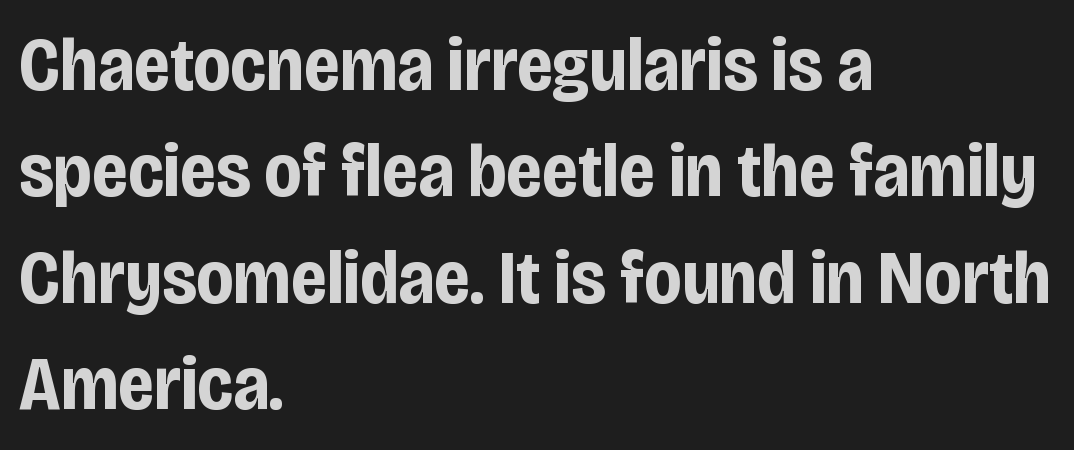
The image shows 76 px bold, condensed sans-serif type, upright; set left-aligned, normal line spacing (1.4x), normal letter spacing, not underlined; low stroke contrast and a large x-height.
